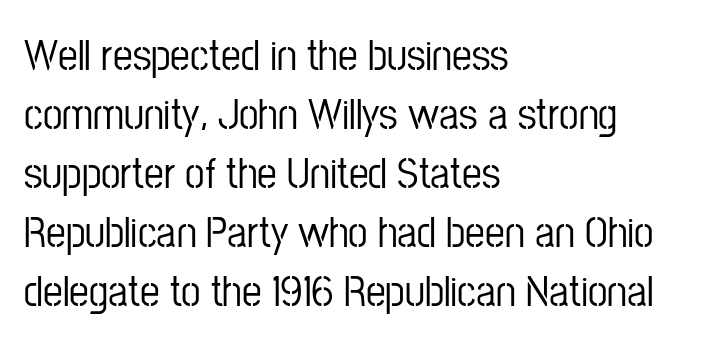
{"serif": "no", "italic": "no", "width": "condensed", "stroke_contrast": "low", "x_height": "medium", "monospaced": "no", "underline": "no", "align": "left", "line_spacing": "normal", "line_spacing_ratio": 1.34, "letter_spacing": "normal", "letter_spacing_em": 0.0, "glyph_px": 44}
